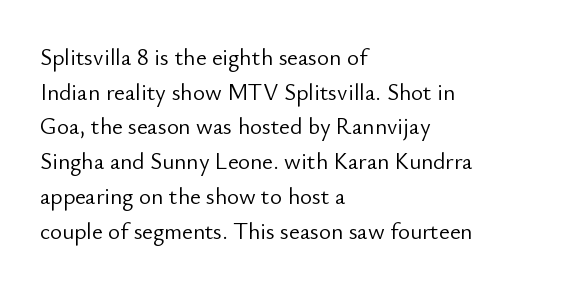
Vertical strokes here are truly vertical. Is the block centered? No — it sits flush against the left margin. Standard letterfit; no display-style spreading of the glyphs. This is not heavy type; no bold has been used.
